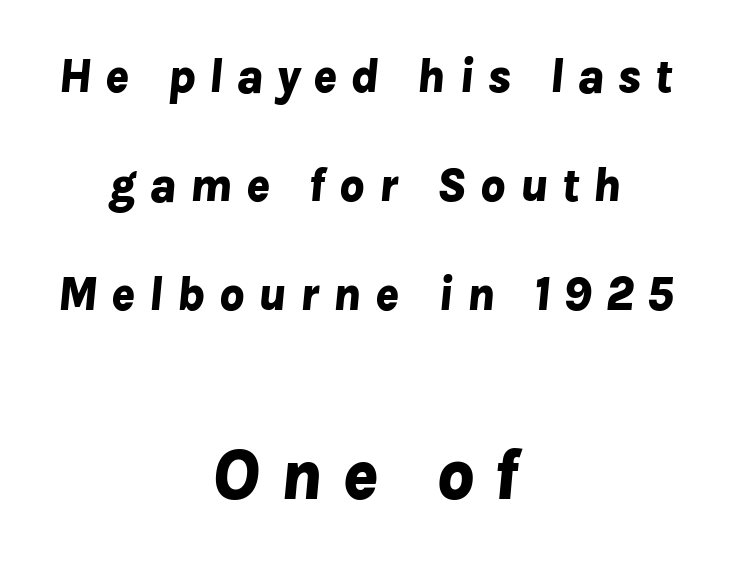
The image shows 73 px bold type, italic (leaning right); set centered, loose line spacing (2.22x), unusually wide letter spacing (+0.27 em), not underlined; the second (bottom) block is 1.49x larger; low stroke contrast and a medium x-height.
